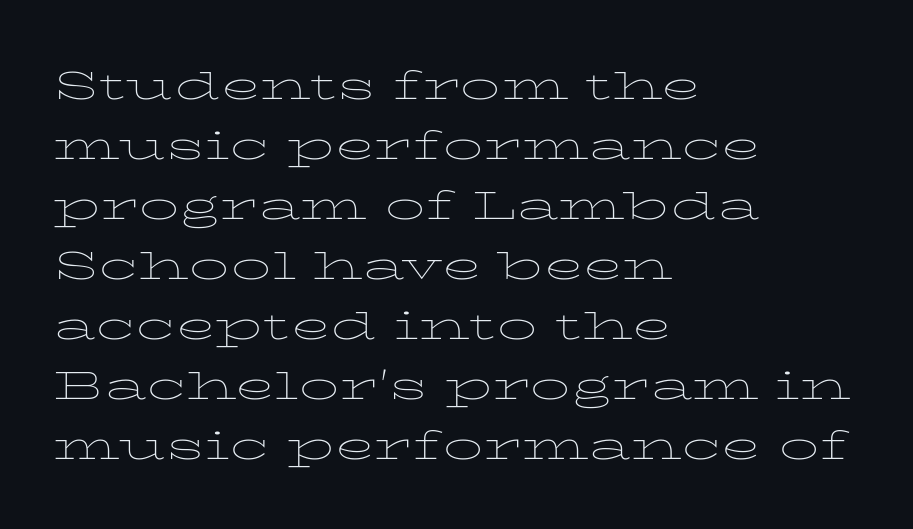
Q: Is the text bold? A: No.
Q: Is the text italic (slanted)? A: No, it is upright.
Q: Is the typeface a serif or a sans-serif typeface? A: Serif.
Q: Is the text underlined? A: No.
Q: How is the paragraph aligned? A: Left-aligned.
Q: Is the spacing between letters normal or unusually wide? A: Normal.
Q: Is the spacing between lines tight, normal or loose? A: Normal.
Q: Width (condensed, normal, or wide)? A: Wide.
Q: Stroke contrast? A: Low.
Q: x-height? A: Medium.
Q: Monospaced? A: No.
